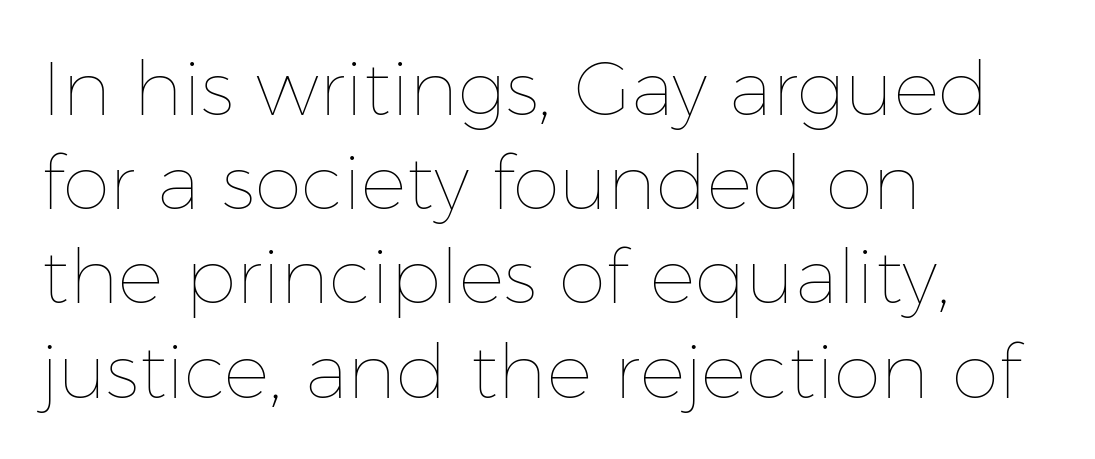
Tracking here is standard; glyphs follow each other at the usual distance. Every character sits straight up, as roman type does. Stroke mass is kept to a normal reading level or below. Spacing verdict: proportional, widths tailored to each character.
